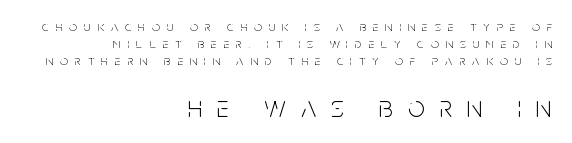
It's the straight-up-and-down kind of type. Unbolded letterforms with no extra heft. The passage shown is typed in a proportional face where columns would drift. Typographically, this falls in the sans-serif category. The letterforms stand isolated, each surrounded by extra space. The space beneath each line is pristine and unruled.
